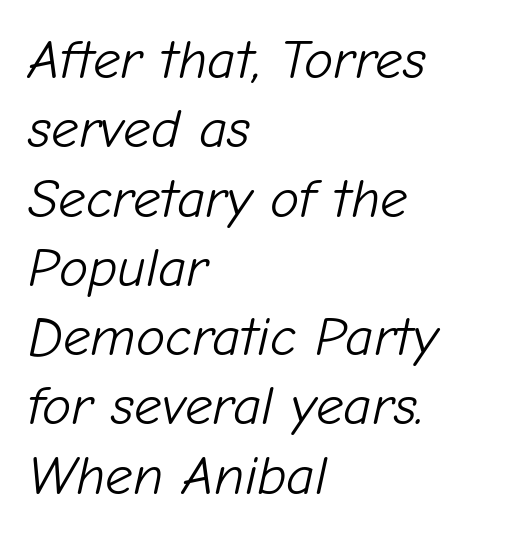
Q: Is the text bold? A: No.
Q: Is the text italic (slanted)? A: Yes, it leans right by about 12 degrees.
Q: Is the text underlined? A: No.
Q: How is the paragraph aligned? A: Left-aligned.
Q: Is the spacing between letters normal or unusually wide? A: Normal.
Q: Is the spacing between lines tight, normal or loose? A: Normal.
Q: Width (condensed, normal, or wide)? A: Normal.
Q: Stroke contrast? A: Low.
Q: x-height? A: Medium.
Q: Monospaced? A: No.
